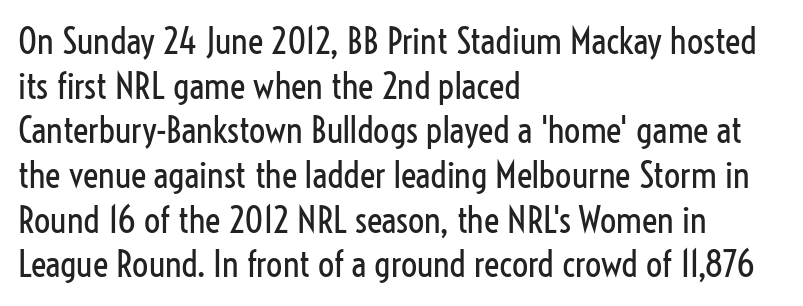
Q: Is the text bold? A: No.
Q: Is the text italic (slanted)? A: No, it is upright.
Q: Is the typeface a serif or a sans-serif typeface? A: Sans-serif.
Q: Is the text underlined? A: No.
Q: How is the paragraph aligned? A: Left-aligned.
Q: Is the spacing between letters normal or unusually wide? A: Normal.
Q: Width (condensed, normal, or wide)? A: Condensed.
Q: Stroke contrast? A: Low.
Q: x-height? A: Medium.
Q: Monospaced? A: No.
